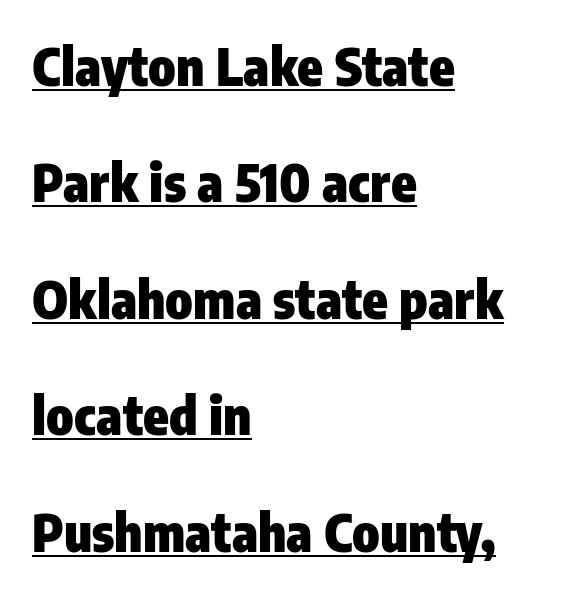
Observe the absence of serifs on each vertical stroke in this sample. Each letter keeps its own natural width here, so spacing adapts to shape. The passage shown is emphatically bold. Is the block centered? No — it sits flush against the left margin. The glyphs are accompanied by a horizontal stroke just below them.
